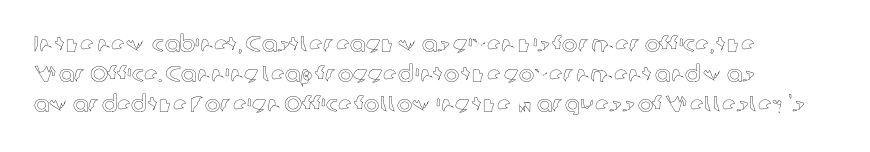
The rendering keeps characters at their native spacing. The string is rendered with underlining switched off. It's the straight-up-and-down kind of type. The paragraph has a hard left edge and a soft right edge. One glance says typical: line gaps are just what's usual.
